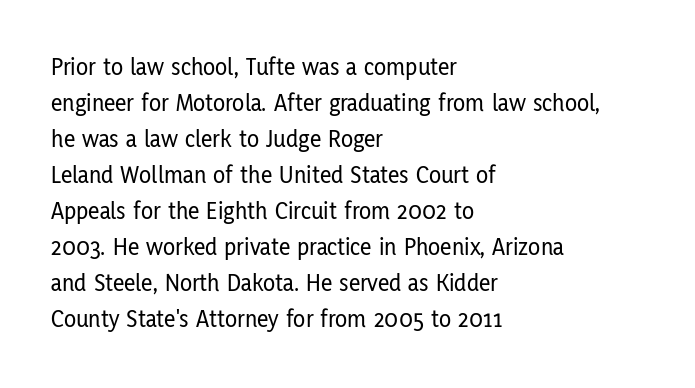
{"italic": "no", "underline": "no", "align": "left", "line_spacing": "normal", "line_spacing_ratio": 1.44, "letter_spacing": "normal", "letter_spacing_em": 0.0, "glyph_px": 25}
